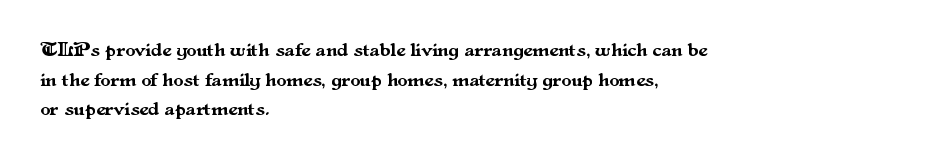
{"italic": "no", "underline": "no", "align": "left", "line_spacing": "normal", "line_spacing_ratio": 1.48, "letter_spacing": "normal", "letter_spacing_em": 0.0, "glyph_px": 20}
